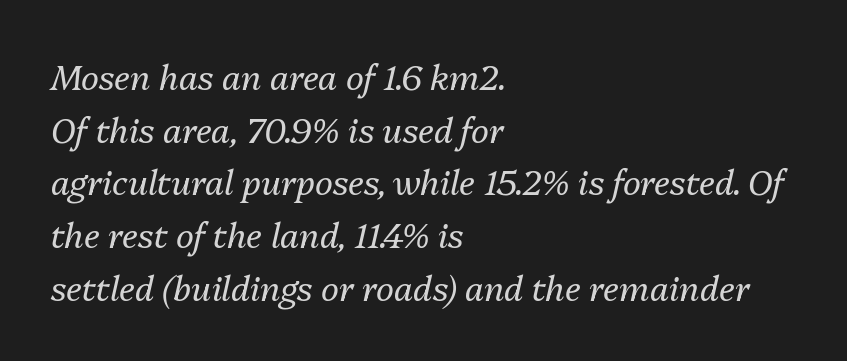
The passage shown leans; its letterforms are oblique. The ragged edge is on the right, which tells us the setting is flush left. Ink coverage per letter is moderate at most. This block has exactly the height ordinary leading produces. The tracking reads as untouched default to a designer's eye.
